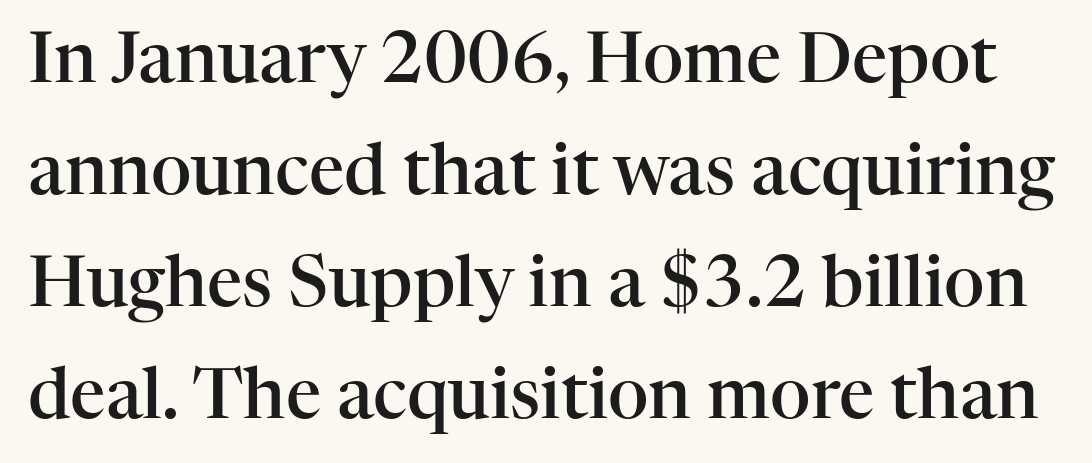
The image shows 70 px semibold serif type, upright; set normal line spacing (1.6x), normal letter spacing, not underlined; high stroke contrast and a medium x-height.
